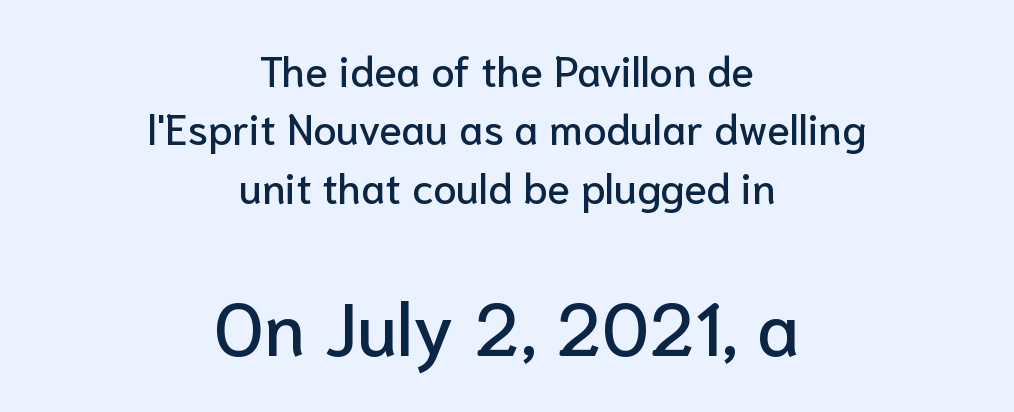
The space directly below the letters is spotless. Letter spacing: default. The typography opts for an upright posture over an oblique one. Note the varied advance widths — an 'i' is clearly narrower than an 'm'. Summary of vertical rhythm: regular, with standard interline spacing.
